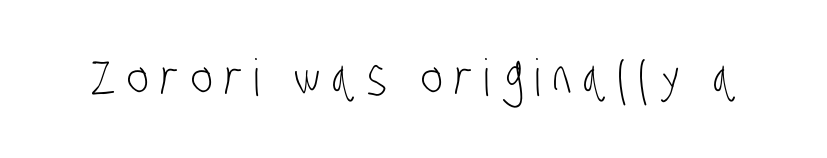
Substantial extra tracking has been applied to these lines. The characters display no serif detailing; their extremities are plain. The strokes are not fattened; the text isn't bold. No word sits above an underline. The face used here is proportionally spaced, like ordinary book or web type.
